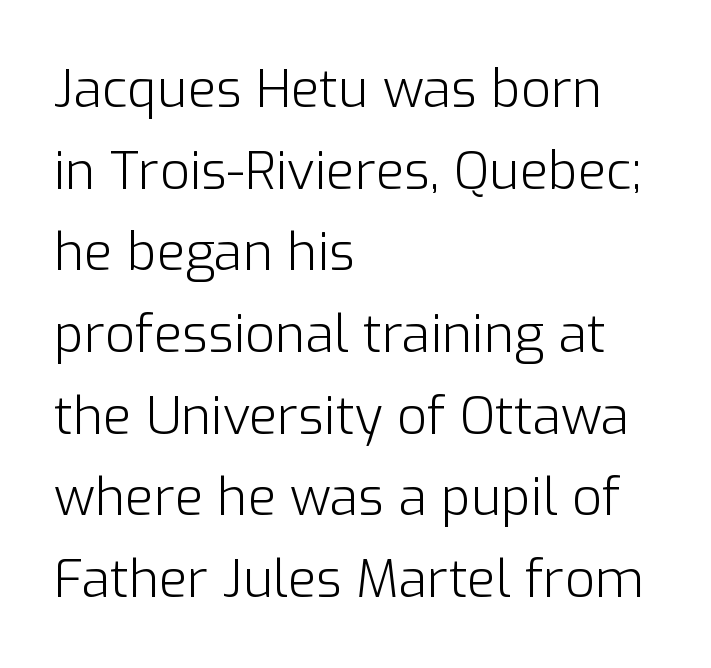
{"serif": "no", "italic": "no", "bold": "no", "weight": "light", "width": "normal", "stroke_contrast": "low", "x_height": "medium", "monospaced": "no", "underline": "no", "align": "left", "line_spacing": "normal", "line_spacing_ratio": 1.57, "letter_spacing": "normal", "letter_spacing_em": 0.0, "glyph_px": 52}
